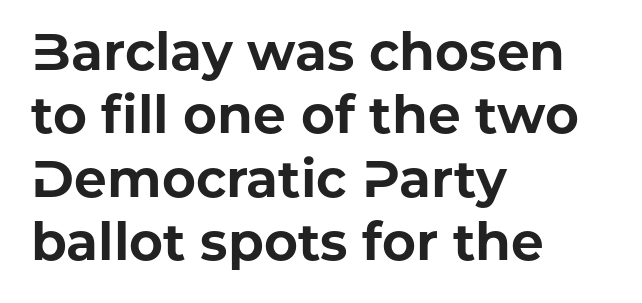
{"serif": "no", "italic": "no", "bold": "yes", "weight": "bold", "width": "normal", "stroke_contrast": "low", "x_height": "medium", "monospaced": "no", "underline": "no", "align": "left", "line_spacing_ratio": 1.22, "letter_spacing": "normal", "letter_spacing_em": 0.0, "glyph_px": 52}
